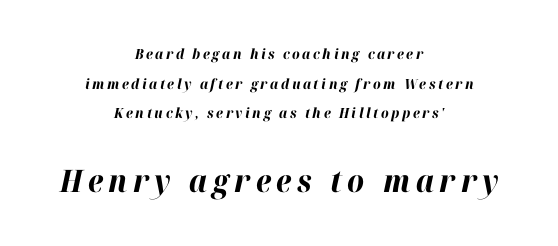
{"italic": "yes", "lean": "right", "slant_degrees": 12, "bold": "yes", "weight": "bold", "width": "normal", "stroke_contrast": "high", "x_height": "medium", "monospaced": "no", "underline": "no", "align": "center", "line_spacing": "loose", "line_spacing_ratio": 2.12, "larger_block": "second", "size_ratio": 2.21, "glyph_px": 31}
